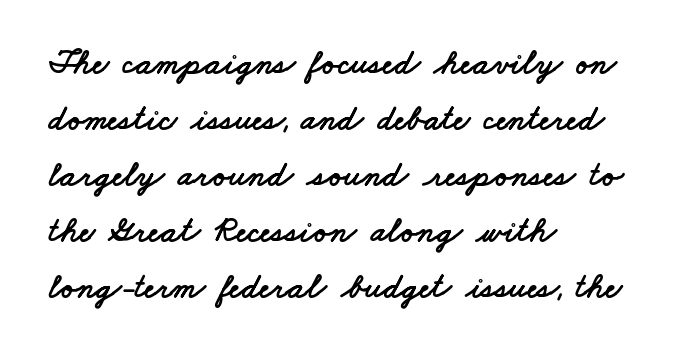
The image shows 35 px wide sans-serif type; set left-aligned, normal line spacing (1.6x), normal letter spacing, not underlined; low stroke contrast and a small x-height.
